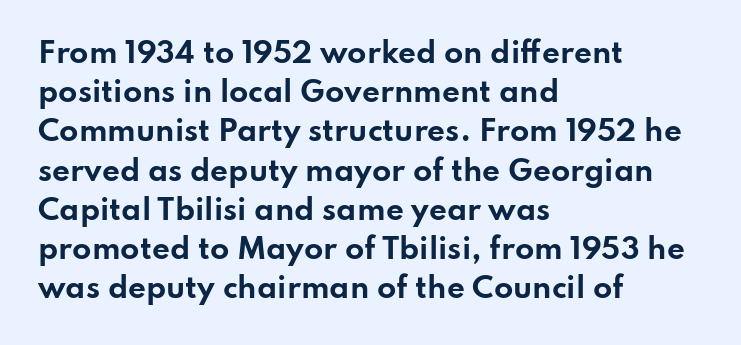
{"serif": "no", "italic": "no", "bold": "yes", "weight": "bold", "width": "wide", "stroke_contrast": "low", "x_height": "small", "monospaced": "no", "underline": "no", "align": "left", "line_spacing": "normal", "line_spacing_ratio": 1.4, "letter_spacing": "normal", "letter_spacing_em": 0.0, "glyph_px": 28}
